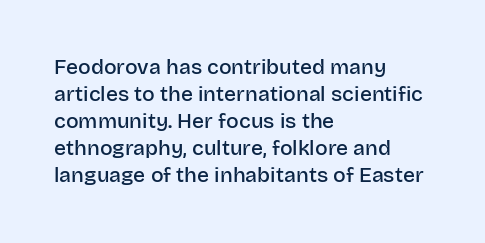
{"italic": "no", "bold": "semi", "underline": "no", "align": "left", "line_spacing": "normal", "line_spacing_ratio": 1.29, "letter_spacing": "normal", "letter_spacing_em": 0.0, "glyph_px": 21}
